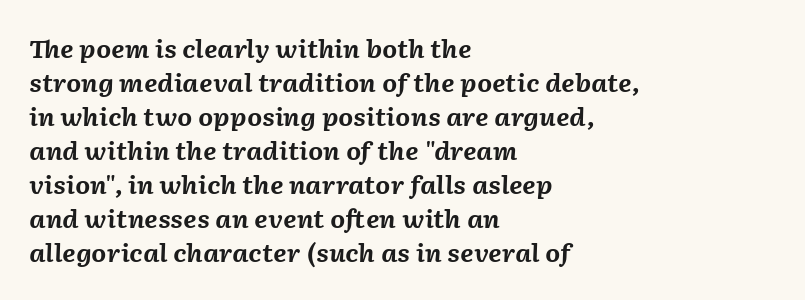
Q: Is the text bold? A: Yes.
Q: Is the text italic (slanted)? A: Yes, it leans right by about 2 degrees.
Q: Is the text underlined? A: No.
Q: How is the paragraph aligned? A: Left-aligned.
Q: Is the spacing between letters normal or unusually wide? A: Normal.
Q: Is the spacing between lines tight, normal or loose? A: Normal.
